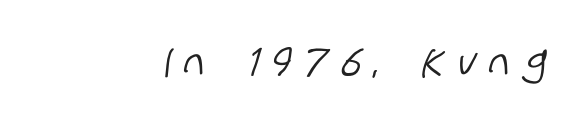
{"serif": "no", "width": "condensed", "stroke_contrast": "low", "x_height": "large", "monospaced": "no", "underline": "no", "letter_spacing": "wide", "letter_spacing_em": 0.38, "glyph_px": 37}
